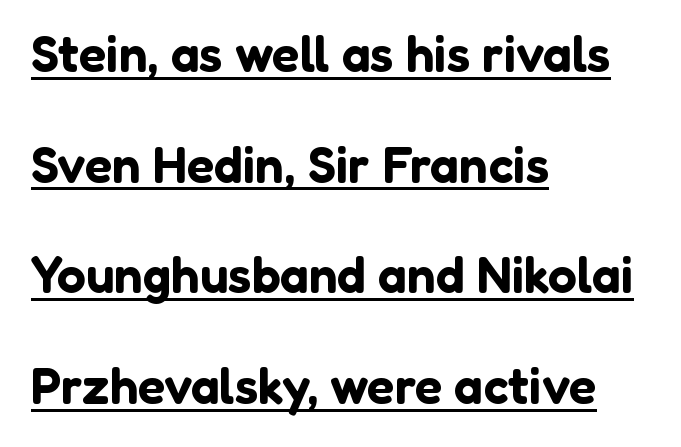
{"serif": "no", "italic": "no", "width": "normal", "stroke_contrast": "low", "x_height": "medium", "monospaced": "no", "underline": "yes", "align": "left", "line_spacing": "loose", "line_spacing_ratio": 2.17, "letter_spacing": "normal", "letter_spacing_em": 0.0, "glyph_px": 51}
